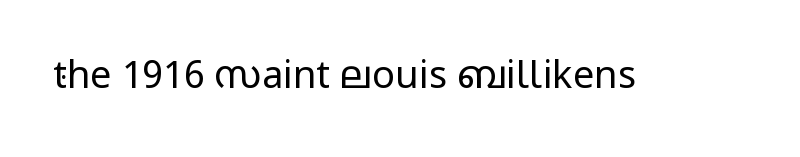
{"serif": "no", "italic": "no", "bold": "no", "weight": "regular", "width": "condensed", "stroke_contrast": "low", "underline": "no", "letter_spacing": "normal", "letter_spacing_em": 0.0, "glyph_px": 38}
